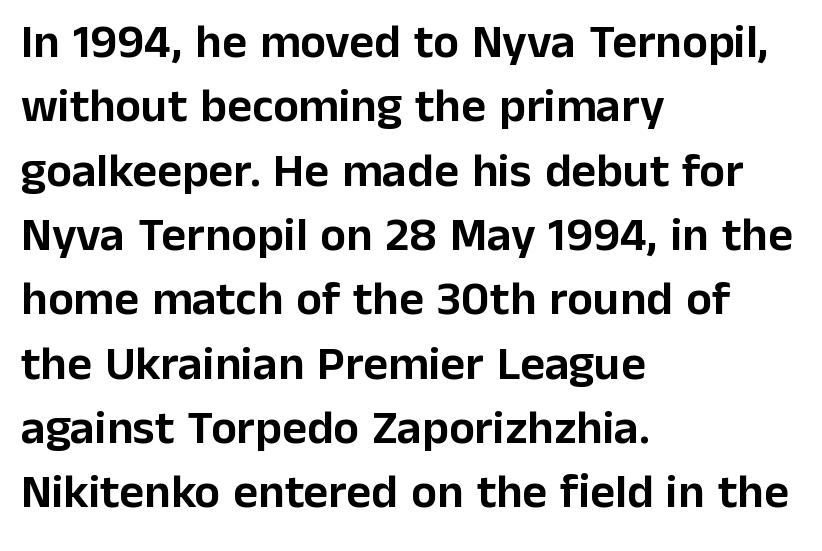
Q: Is the text italic (slanted)? A: No, it is upright.
Q: Is the typeface a serif or a sans-serif typeface? A: Sans-serif.
Q: Is the text underlined? A: No.
Q: How is the paragraph aligned? A: Left-aligned.
Q: Is the spacing between letters normal or unusually wide? A: Normal.
Q: Is the spacing between lines tight, normal or loose? A: Normal.
Q: Width (condensed, normal, or wide)? A: Normal.
Q: Stroke contrast? A: Low.
Q: x-height? A: Medium.
Q: Monospaced? A: No.
